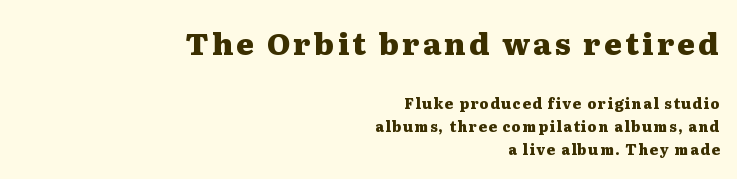
The image shows 30 px heavy, wide serif type, upright; set right-aligned, normal line spacing (1.64x), not underlined; the first (top) block is 2.14x larger; medium stroke contrast and a medium x-height.
